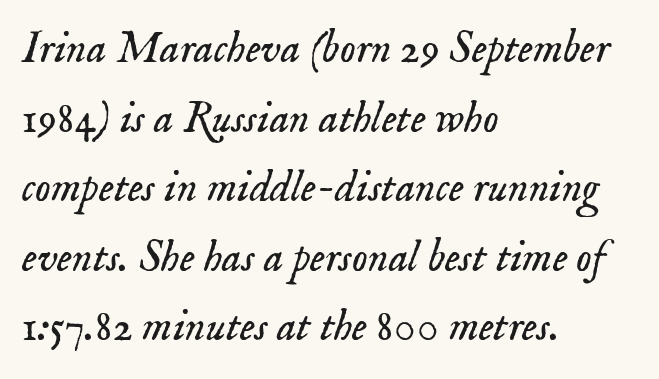
{"serif": "yes", "italic": "yes", "lean": "right", "slant_degrees": 18, "bold": "no", "weight": "light", "width": "normal", "stroke_contrast": "low", "x_height": "small", "monospaced": "no", "underline": "no", "align": "left", "line_spacing": "normal", "line_spacing_ratio": 1.58, "letter_spacing": "normal", "letter_spacing_em": 0.0, "glyph_px": 44}
